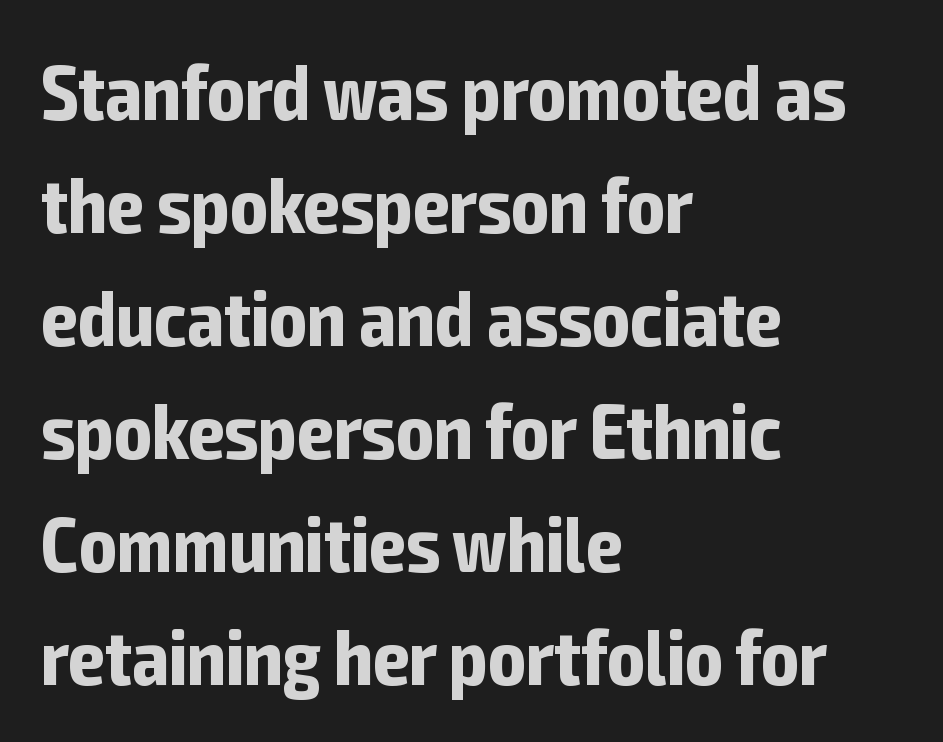
Each new line begins a customary step beneath the previous one. Check where the strokes stop: nothing finishes them off — pure sans. The line texture is even and compact thanks to regular tracking. This sample is left-justified, so line endings fall wherever the words run out.
